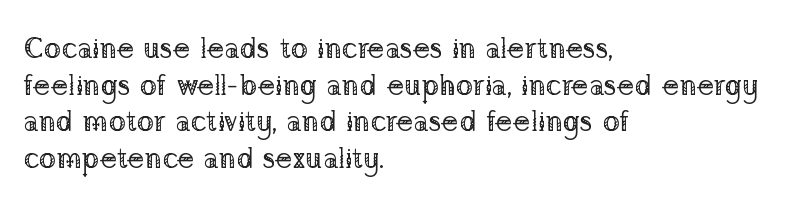
Quick note: not italic, upright. The rendering uses natural spacing where letterforms have individual widths. The letters carry serifs — small finishing strokes at the ends of their stems. Horizontal bands of white between lines are of average thickness. Descenders hang freely into open space.
